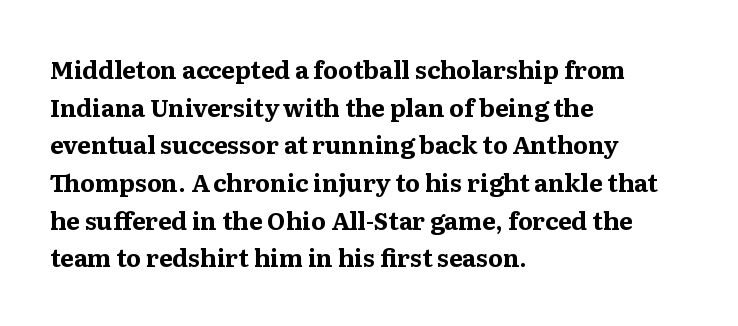
Q: Is the text bold? A: Yes.
Q: Is the text italic (slanted)? A: No, it is upright.
Q: Is the text underlined? A: No.
Q: How is the paragraph aligned? A: Left-aligned.
Q: Is the spacing between letters normal or unusually wide? A: Normal.
Q: Is the spacing between lines tight, normal or loose? A: Normal.
